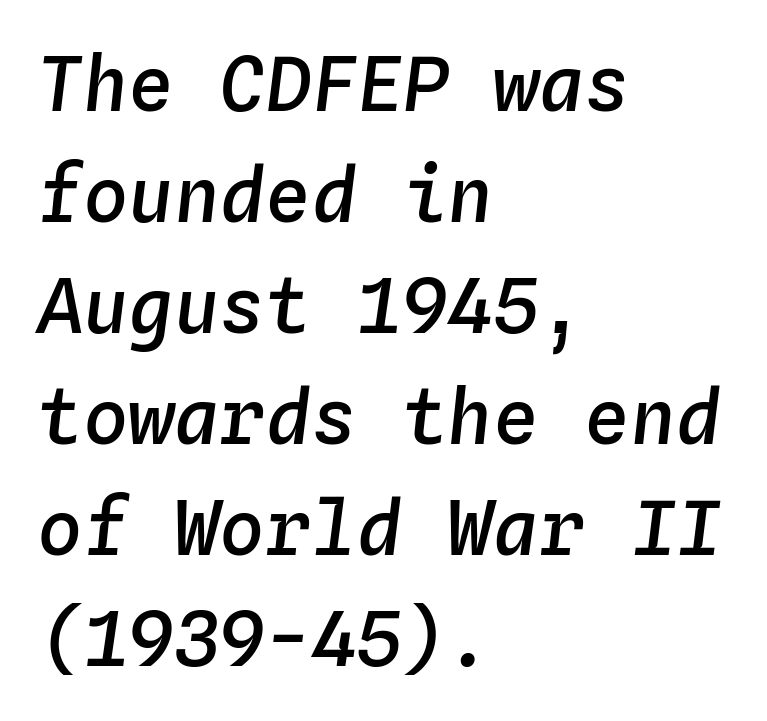
{"italic": "yes", "lean": "right", "slant_degrees": 4, "bold": "semi", "weight": "semibold", "width": "normal", "stroke_contrast": "low", "x_height": "medium", "monospaced": "yes", "underline": "no", "align": "left", "line_spacing": "normal", "line_spacing_ratio": 1.46, "letter_spacing": "normal", "letter_spacing_em": 0.0, "glyph_px": 76}
